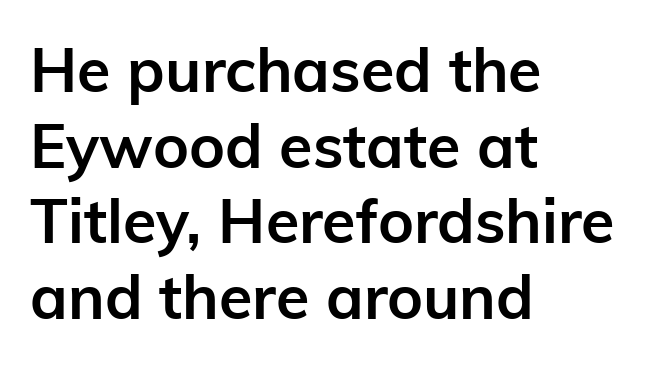
The image shows 61 px semibold sans-serif type, upright; set left-aligned, line spacing 1.24x, normal letter spacing, not underlined; low stroke contrast and a medium x-height.
